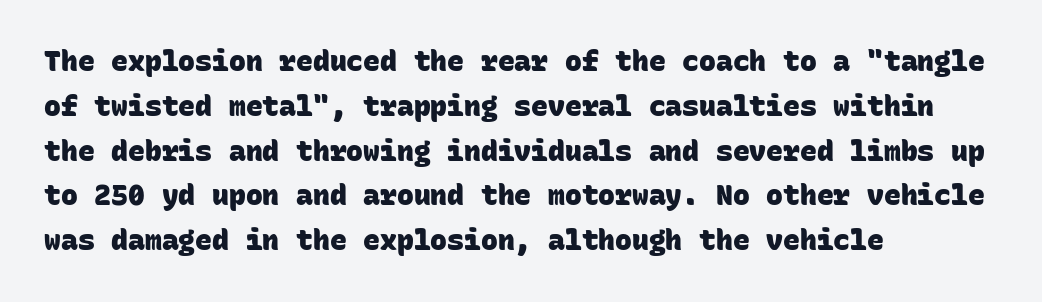
Q: Is the text bold? A: Yes.
Q: Is the typeface a serif or a sans-serif typeface? A: Sans-serif.
Q: Is the text underlined? A: No.
Q: How is the paragraph aligned? A: Left-aligned.
Q: Is the spacing between letters normal or unusually wide? A: Normal.
Q: Is the spacing between lines tight, normal or loose? A: Normal.
Q: Width (condensed, normal, or wide)? A: Normal.
Q: Stroke contrast? A: Low.
Q: x-height? A: Large.
Q: Monospaced? A: Yes.
